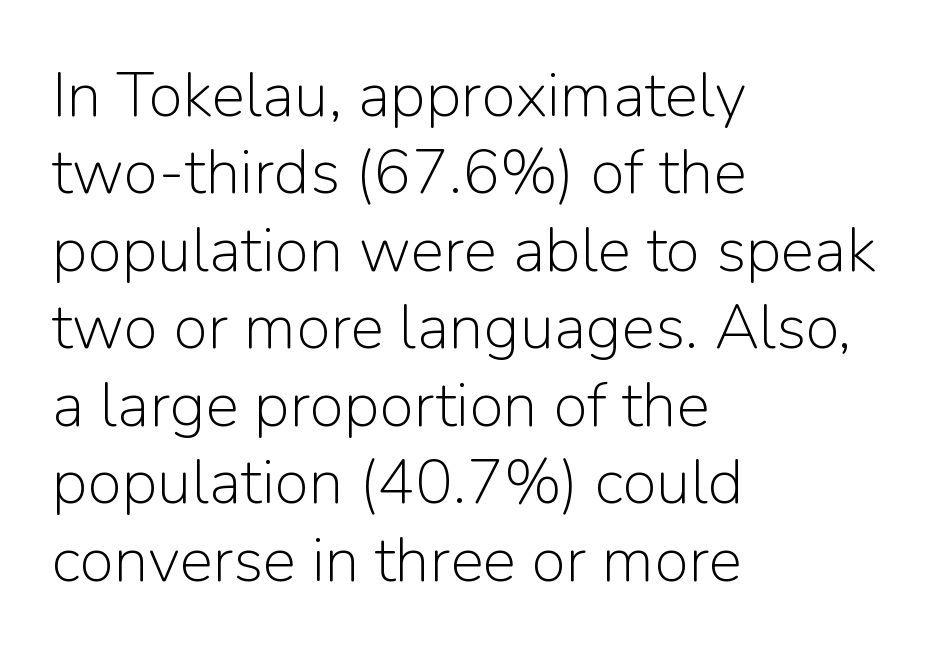
{"serif": "no", "italic": "no", "bold": "no", "weight": "light", "width": "normal", "stroke_contrast": "low", "x_height": "medium", "monospaced": "no", "underline": "no", "align": "left", "line_spacing_ratio": 1.23, "letter_spacing": "normal", "letter_spacing_em": 0.0, "glyph_px": 63}
